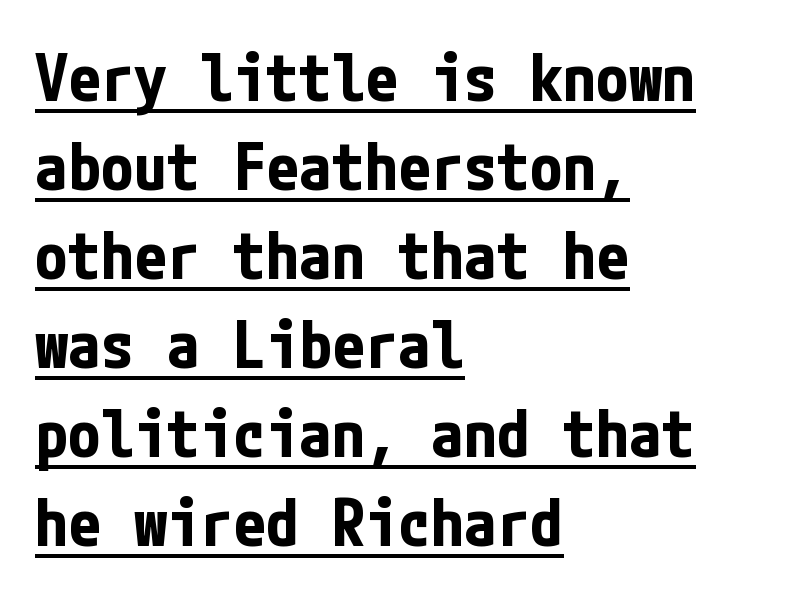
{"serif": "no", "italic": "no", "bold": "yes", "weight": "bold", "width": "condensed", "stroke_contrast": "low", "x_height": "medium", "underline": "yes", "align": "left", "line_spacing": "normal", "line_spacing_ratio": 1.35, "letter_spacing": "normal", "letter_spacing_em": 0.0, "glyph_px": 66}
